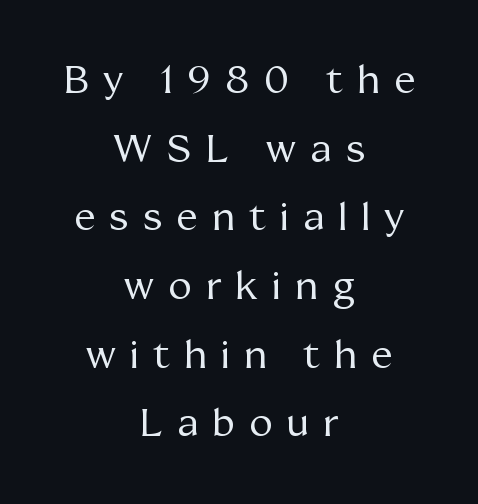
Does the copy run flush right? No — it is centered line by line. Decoration check: the copy has no underline. The typography opts for an upright posture over an oblique one. Stroke mass is kept to a normal reading level or below. Note: serifs present on the glyphs.
